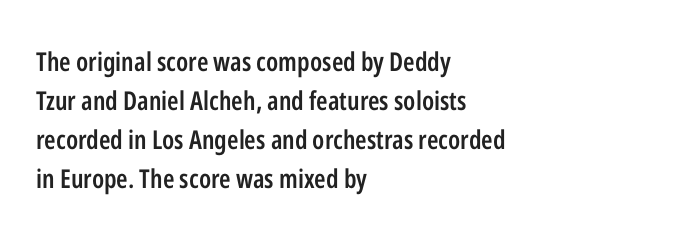
{"italic": "no", "bold": "semi", "underline": "no", "align": "left", "line_spacing": "normal", "line_spacing_ratio": 1.5, "letter_spacing": "normal", "letter_spacing_em": 0.0, "glyph_px": 26}
